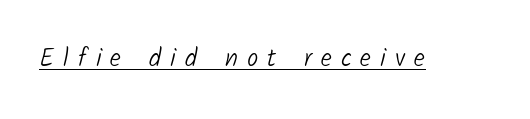
{"bold": "no", "underline": "yes", "letter_spacing": "wide", "letter_spacing_em": 0.36, "glyph_px": 25}
